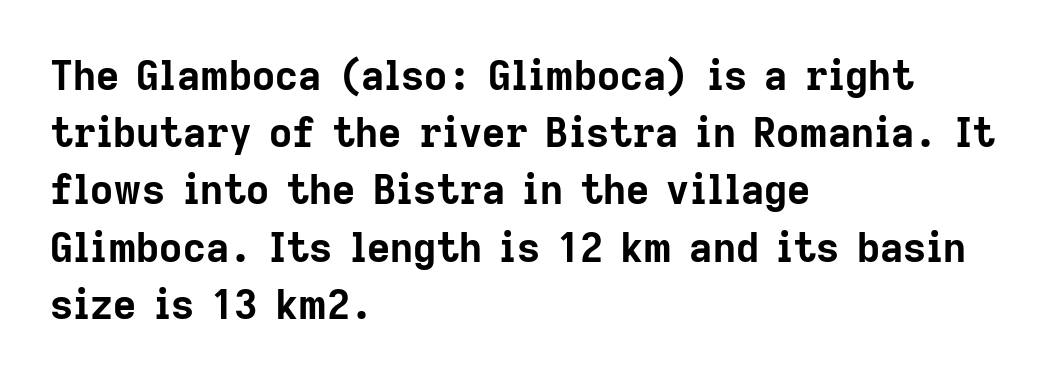
The font's upright variant was chosen for this text. The rendering anchors every line to the left-hand side. The face used here is a sans, in the tradition of grotesques and geometrics. The passage shown is typed in a proportional face where columns would drift.
